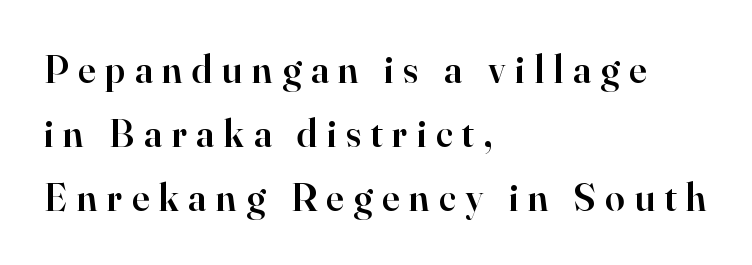
Posture: upright roman. Small tapered or slab feet sit at the stroke ends, so this counts as serif. Rule under the text: the space is simply empty. These words are printed semibold, heavier than regular yet not bold. Vertical spacing — default. Each letter keeps its own natural width here, so spacing adapts to shape.
